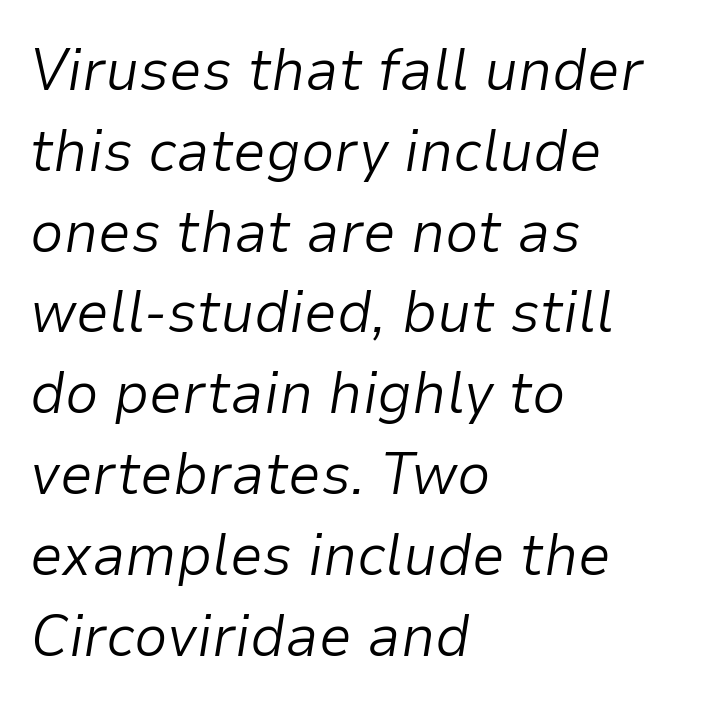
{"italic": "yes", "lean": "right", "slant_degrees": 9, "bold": "no", "weight": "light", "width": "normal", "stroke_contrast": "low", "x_height": "medium", "monospaced": "no", "underline": "no", "align": "left", "line_spacing": "normal", "line_spacing_ratio": 1.37, "letter_spacing": "normal", "letter_spacing_em": 0.0, "glyph_px": 59}
